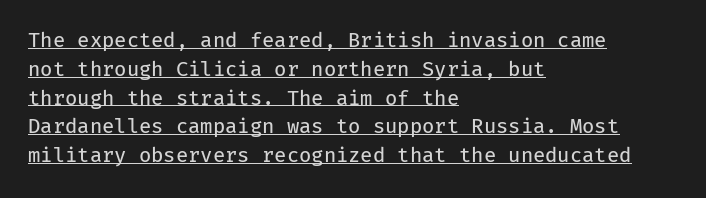
Weight: regular or lighter. Tall strokes in this sample are plumb rather than angled. This sample keeps an unexceptional amount of space between lines. The horizontal fit of the characters is conventional and even. The glyphs are accompanied by a horizontal stroke just below them. The text block is weighted toward the left margin, trailing off unevenly rightward.
